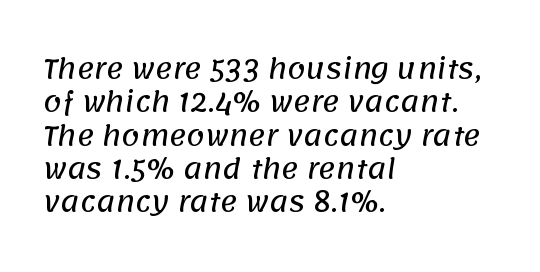
Q: Is the text underlined? A: No.
Q: How is the paragraph aligned? A: Left-aligned.
Q: Is the spacing between letters normal or unusually wide? A: Normal.
Q: Is the spacing between lines tight, normal or loose? A: Normal.
